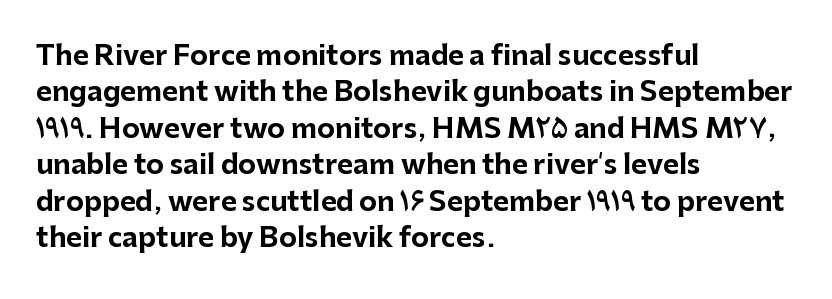
The image shows 27 px bold type, upright; set left-aligned, normal line spacing (1.35x), normal letter spacing, not underlined.
